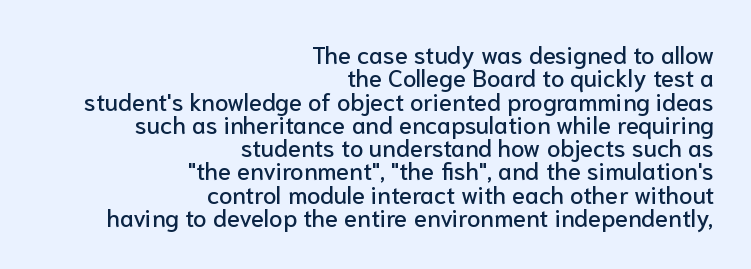
The image shows 24 px text type, upright; set right-aligned, tight line spacing (0.97x), normal letter spacing, not underlined.
